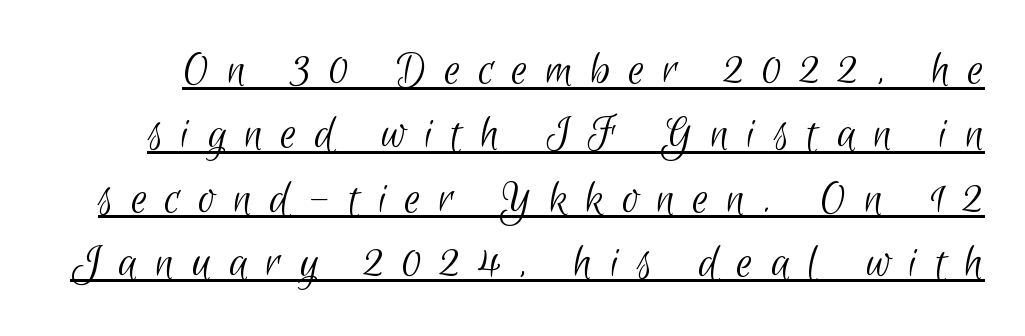
This sample has the flowing, uneven cadence of proportional lettering. Letterform terminals end flat and unadorned throughout the passage. Stroke mass is kept to a normal reading level or below. Descenders here cross a horizontal rule under the line. Regular leading. This rendering widens character spacing well past its baseline value.
